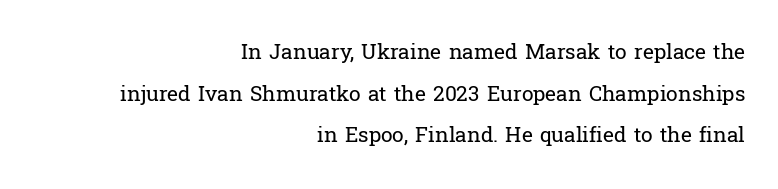
The image shows 21 px text type, upright; set right-aligned, loose line spacing (1.98x), normal letter spacing, not underlined.
